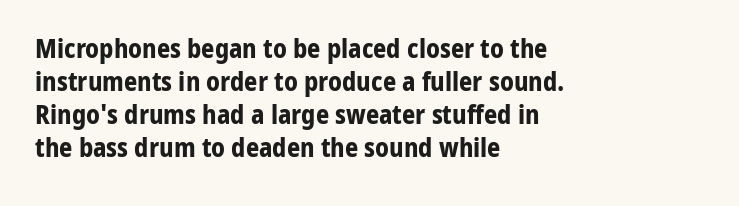
The image shows 26 px bold type, upright; set left-aligned, normal line spacing (1.27x), normal letter spacing, not underlined.
